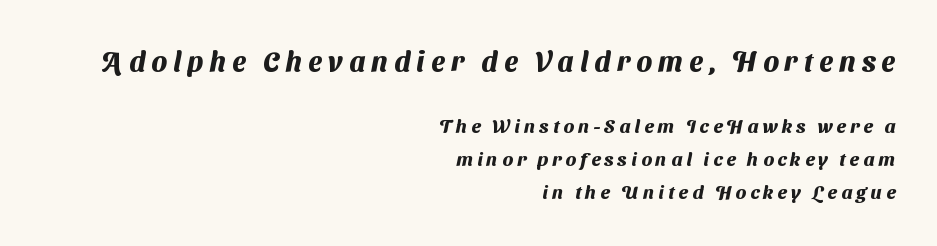
Q: Is the text bold? A: Yes.
Q: Is the typeface a serif or a sans-serif typeface? A: Sans-serif.
Q: Is the text underlined? A: No.
Q: How is the paragraph aligned? A: Right-aligned.
Q: Is the spacing between letters normal or unusually wide? A: Unusually wide.
Q: Which block of text is set in a larger size, the first (top) or the second (bottom)? A: The first (top) one.
Q: Width (condensed, normal, or wide)? A: Normal.
Q: Stroke contrast? A: Medium.
Q: x-height? A: Medium.
Q: Monospaced? A: No.
